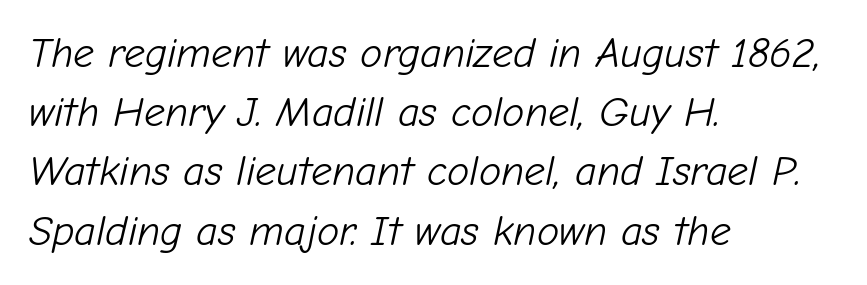
Q: Is the text bold? A: No.
Q: Is the text italic (slanted)? A: Yes, it leans right by about 12 degrees.
Q: Is the text underlined? A: No.
Q: How is the paragraph aligned? A: Left-aligned.
Q: Is the spacing between letters normal or unusually wide? A: Normal.
Q: Is the spacing between lines tight, normal or loose? A: Normal.
Q: Width (condensed, normal, or wide)? A: Normal.
Q: Stroke contrast? A: Low.
Q: x-height? A: Medium.
Q: Monospaced? A: No.
